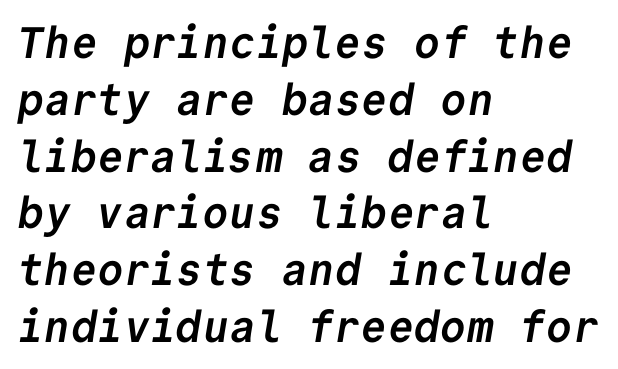
Q: Is the text bold? A: Yes.
Q: Is the typeface a serif or a sans-serif typeface? A: Sans-serif.
Q: Is the text underlined? A: No.
Q: How is the paragraph aligned? A: Left-aligned.
Q: Is the spacing between letters normal or unusually wide? A: Normal.
Q: Is the spacing between lines tight, normal or loose? A: Normal.
Q: Width (condensed, normal, or wide)? A: Normal.
Q: Stroke contrast? A: Low.
Q: x-height? A: Medium.
Q: Monospaced? A: Yes.
